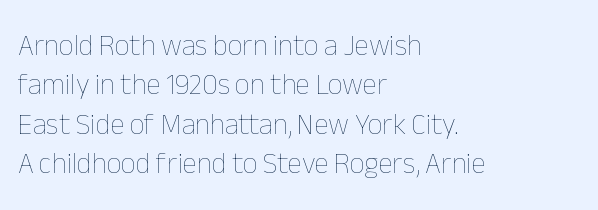
The image shows 29 px thin type, upright; set left-aligned, normal line spacing (1.36x), normal letter spacing, not underlined; low stroke contrast and a medium x-height.
